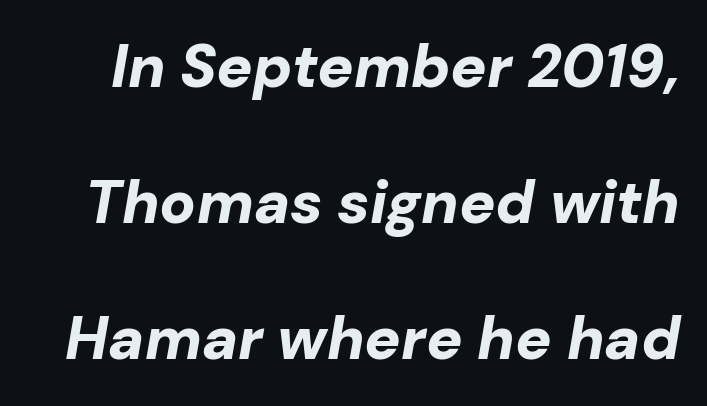
These lines are rendered in a variable-pitch font. A typesetter would call this leading open, well beyond the default. The rendering applies a slant to the glyphs. Typographic density is high because the face is bold.
